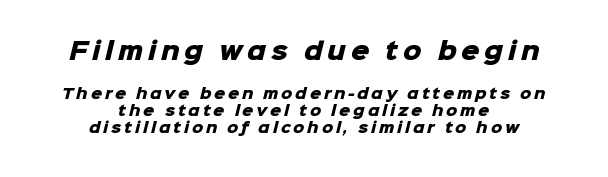
{"bold": "yes", "underline": "no", "align": "center", "line_spacing_ratio": 1.2, "letter_spacing": "wide", "letter_spacing_em": 0.2, "larger_block": "first", "size_ratio": 1.64, "glyph_px": 23}
